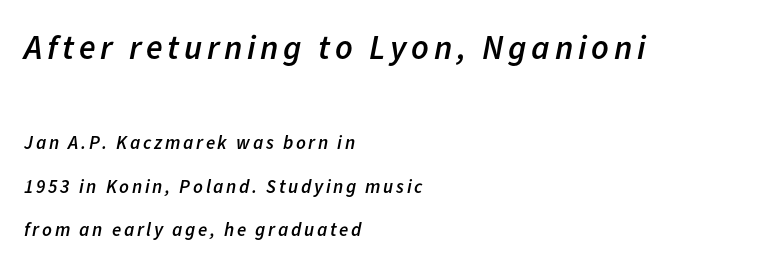
Q: Is the text bold? A: Semi-bold.
Q: Is the text italic (slanted)? A: Yes, it leans right by about 11 degrees.
Q: Is the text underlined? A: No.
Q: How is the paragraph aligned? A: Left-aligned.
Q: Is the spacing between lines tight, normal or loose? A: Loose.
Q: Which block of text is set in a larger size, the first (top) or the second (bottom)? A: The first (top) one.
Q: Width (condensed, normal, or wide)? A: Normal.
Q: Stroke contrast? A: Low.
Q: x-height? A: Medium.
Q: Monospaced? A: No.
